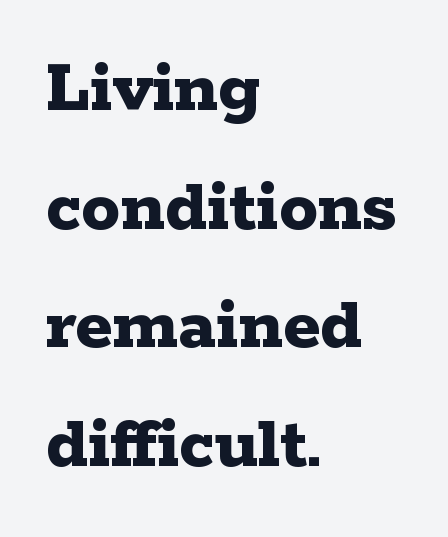
The image shows 78 px bold, wide serif type, upright; set left-aligned, normal line spacing (1.52x), normal letter spacing, not underlined; low stroke contrast and a medium x-height.
